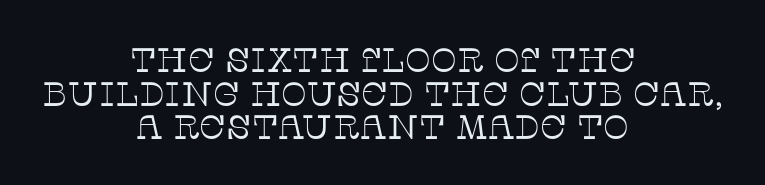
Glance below the letters and you will spot only blank space. The passage shown is typed in a proportional face where columns would drift. The font family rendered here belongs to the serif group. Summary of vertical rhythm: compact, with narrow interline spacing. No extra ink here — the face is not bold. Horizontal alignment here is central, giving a formal, balanced look.
